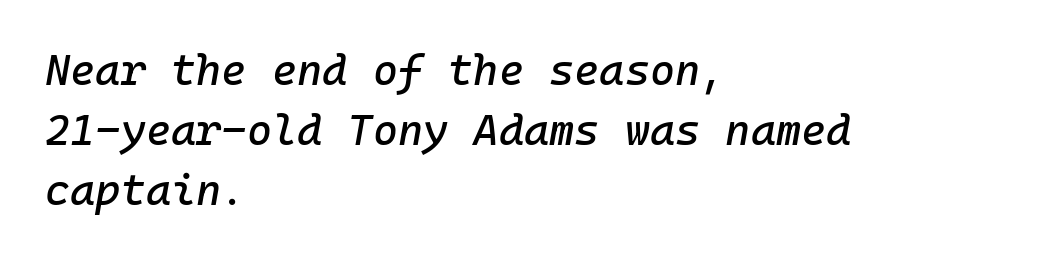
{"italic": "yes", "lean": "right", "slant_degrees": 10, "width": "normal", "stroke_contrast": "low", "x_height": "medium", "underline": "no", "align": "left", "line_spacing": "normal", "line_spacing_ratio": 1.4, "letter_spacing": "normal", "letter_spacing_em": 0.0, "glyph_px": 43}
